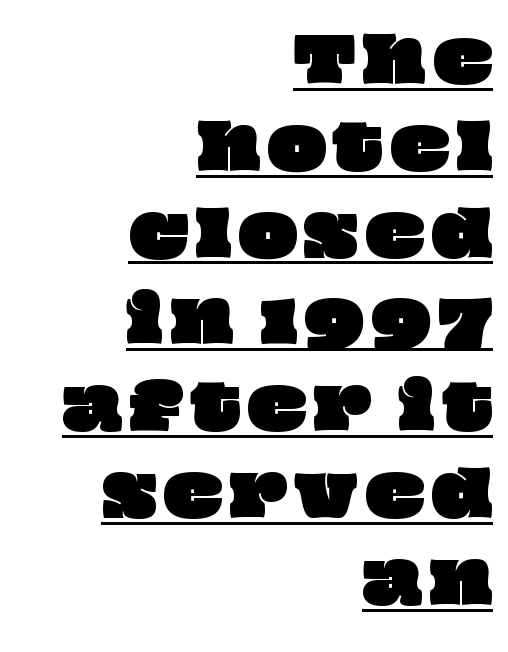
{"width": "wide", "stroke_contrast": "low", "x_height": "large", "monospaced": "no", "underline": "yes", "align": "right", "line_spacing": "normal", "line_spacing_ratio": 1.4, "glyph_px": 62}
